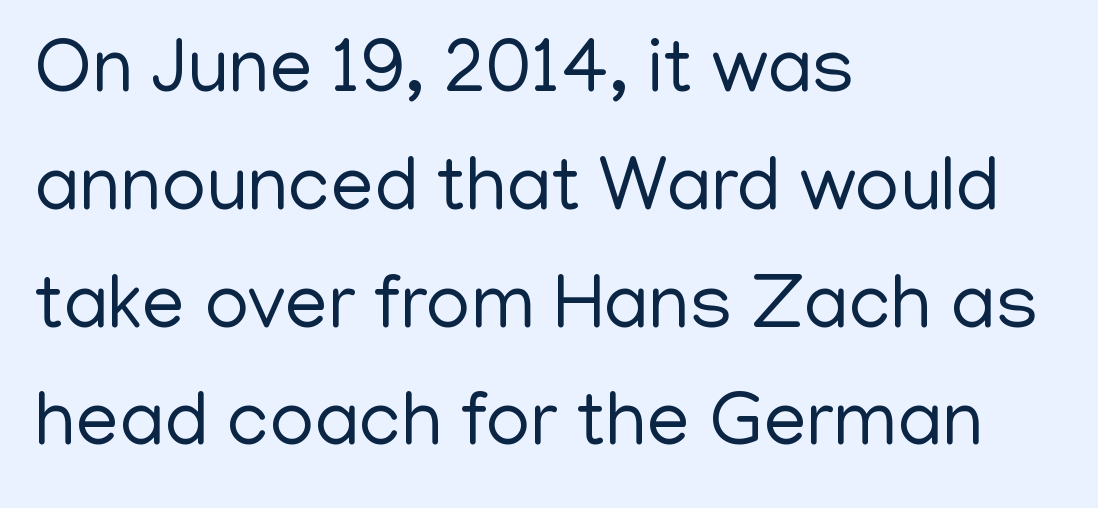
Q: Is the text bold? A: No.
Q: Is the text italic (slanted)? A: No, it is upright.
Q: Is the typeface a serif or a sans-serif typeface? A: Sans-serif.
Q: Is the text underlined? A: No.
Q: How is the paragraph aligned? A: Left-aligned.
Q: Is the spacing between letters normal or unusually wide? A: Normal.
Q: Is the spacing between lines tight, normal or loose? A: Normal.
Q: Width (condensed, normal, or wide)? A: Normal.
Q: Stroke contrast? A: Low.
Q: x-height? A: Medium.
Q: Monospaced? A: No.
